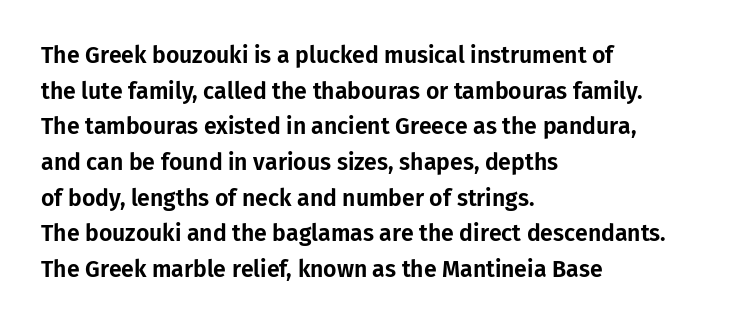
{"italic": "no", "underline": "no", "align": "left", "line_spacing": "normal", "line_spacing_ratio": 1.55, "letter_spacing": "normal", "letter_spacing_em": 0.0, "glyph_px": 23}
